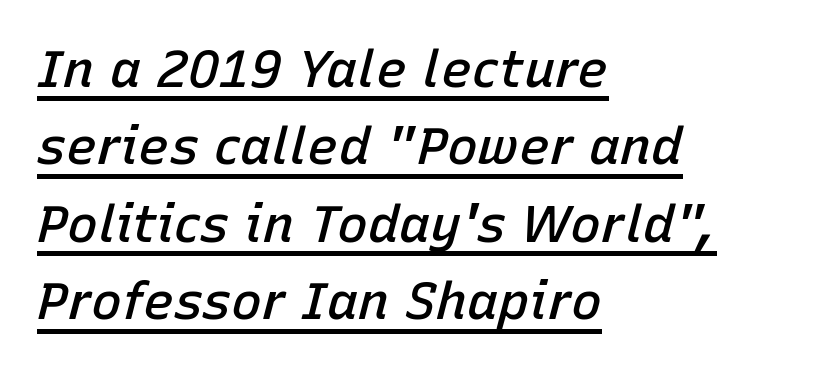
Firm but not heavy-handed strokes: this text is semibold. The paragraph has a hard left edge and a soft right edge. This sample uses plain, unmodified letter spacing. Spacing verdict: proportional, widths tailored to each character.
